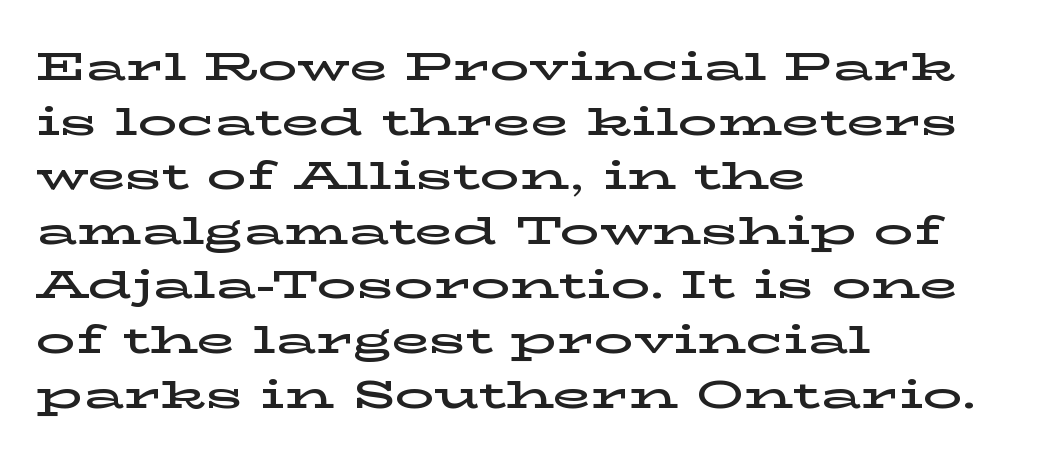
{"serif": "yes", "italic": "no", "width": "wide", "stroke_contrast": "low", "x_height": "medium", "monospaced": "no", "underline": "no", "align": "left", "line_spacing": "normal", "line_spacing_ratio": 1.4, "letter_spacing": "normal", "letter_spacing_em": 0.0, "glyph_px": 39}
